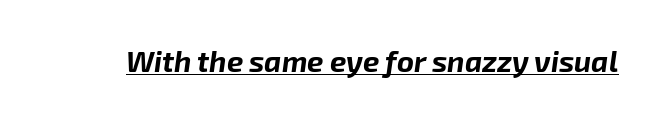
{"italic": "yes", "lean": "right", "slant_degrees": 8, "bold": "yes", "weight": "bold", "width": "normal", "stroke_contrast": "low", "x_height": "medium", "monospaced": "no", "underline": "yes", "letter_spacing": "normal", "letter_spacing_em": 0.0, "glyph_px": 29}
